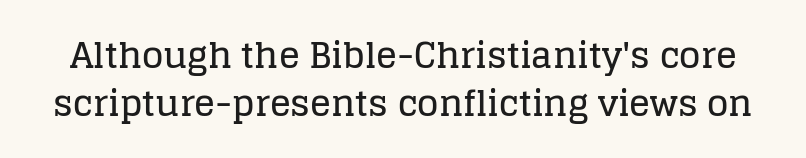
Q: Is the text italic (slanted)? A: No, it is upright.
Q: Is the typeface a serif or a sans-serif typeface? A: Serif.
Q: Is the text underlined? A: No.
Q: Is the spacing between letters normal or unusually wide? A: Normal.
Q: Is the spacing between lines tight, normal or loose? A: Normal.
Q: Width (condensed, normal, or wide)? A: Normal.
Q: Stroke contrast? A: Low.
Q: x-height? A: Large.
Q: Monospaced? A: No.
